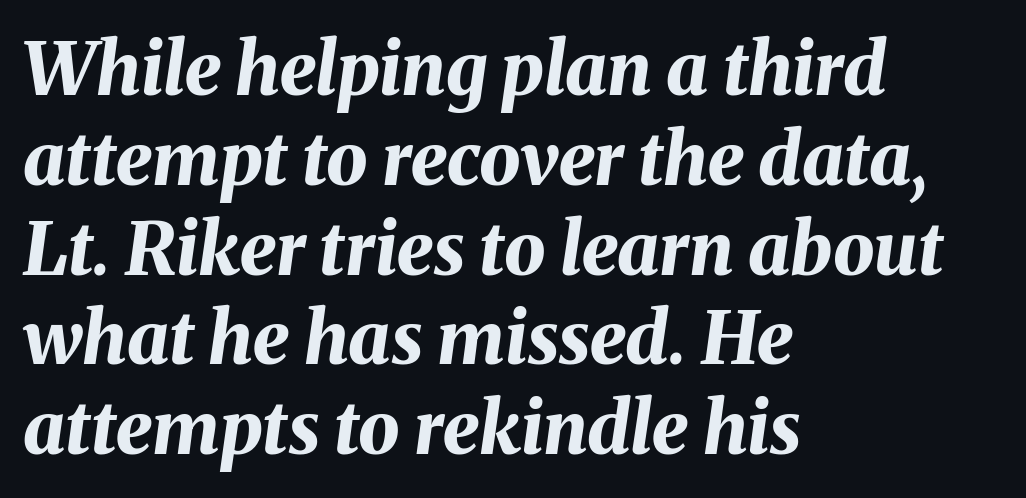
The image shows 73 px bold type, italic (leaning right); set left-aligned, line spacing 1.23x, normal letter spacing, not underlined; medium stroke contrast and a medium x-height.
